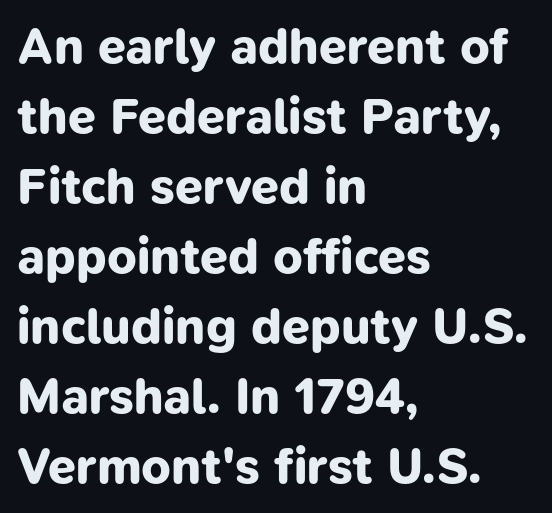
The image shows 50 px bold sans-serif type; set left-aligned, normal line spacing (1.4x), normal letter spacing, not underlined; low stroke contrast and a medium x-height.
